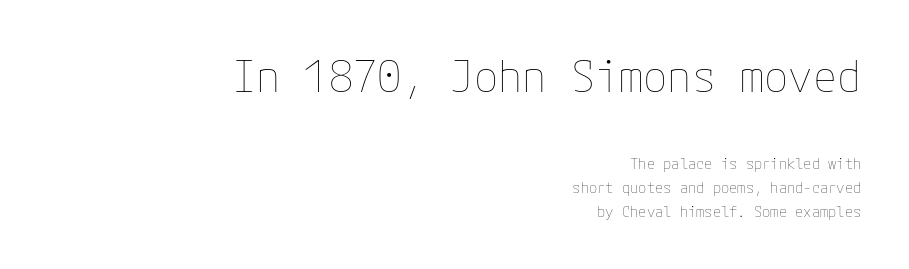
These lines sit exactly where default settings would place them. The composition opens big and finishes small. This is roman type, the default non-slanted kind. Typeset ragged left — the right edge is the straight one. Underlining? Definitely not there. Ink coverage per letter is moderate at most.
